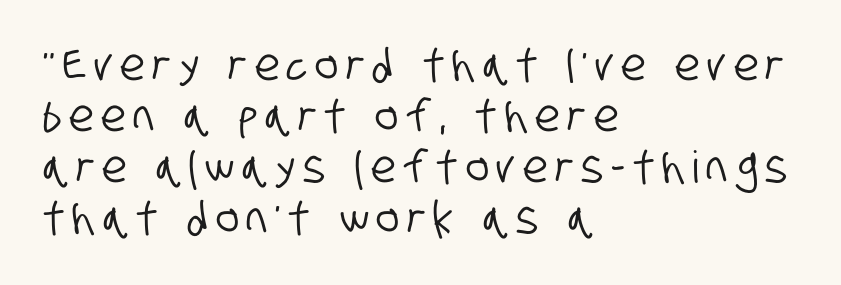
The image shows 44 px condensed sans-serif type; set left-aligned, line spacing 1.16x, not underlined; low stroke contrast and a large x-height.
